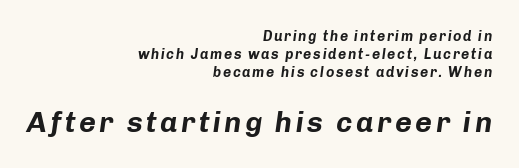
Q: Is the text bold? A: Yes.
Q: Is the text italic (slanted)? A: Yes, it leans right by about 8 degrees.
Q: Is the text underlined? A: No.
Q: How is the paragraph aligned? A: Right-aligned.
Q: Is the spacing between lines tight, normal or loose? A: Normal.
Q: Which block of text is set in a larger size, the first (top) or the second (bottom)? A: The second (bottom) one.
Q: Width (condensed, normal, or wide)? A: Normal.
Q: Stroke contrast? A: Low.
Q: x-height? A: Medium.
Q: Monospaced? A: No.
